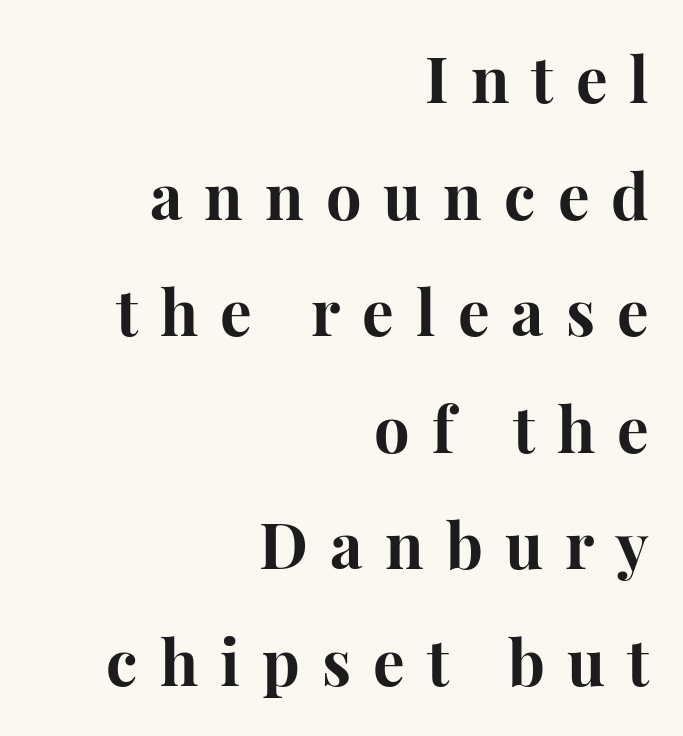
{"serif": "yes", "italic": "no", "bold": "yes", "weight": "bold", "width": "normal", "stroke_contrast": "high", "x_height": "medium", "monospaced": "no", "underline": "no", "align": "right", "line_spacing_ratio": 1.85, "letter_spacing": "wide", "letter_spacing_em": 0.35, "glyph_px": 63}
